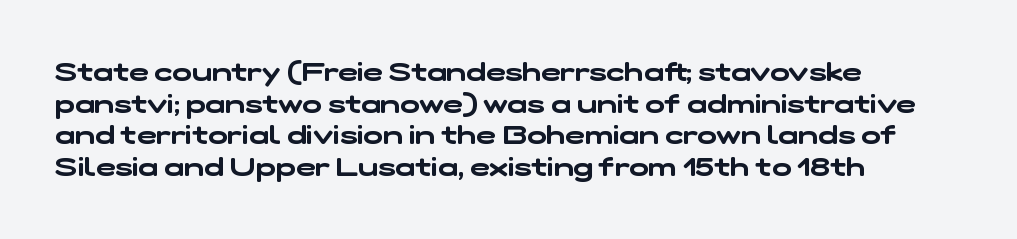
Beneath every word, the page is bare. This rendering leaves character spacing at its baseline value. Casual observation: everything's shoved over to the left.
